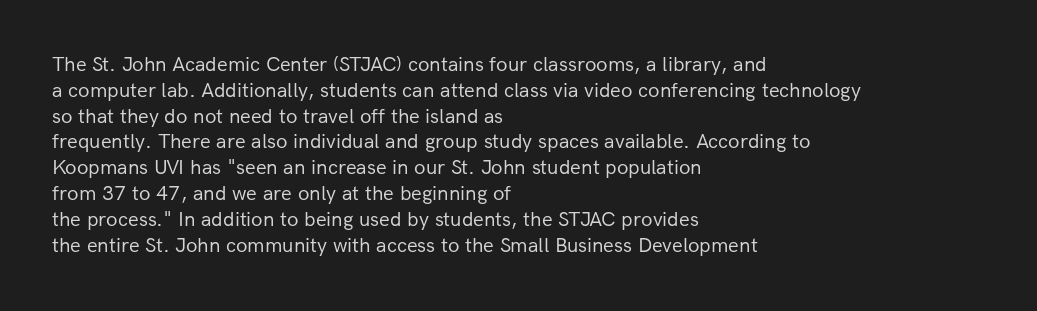
Q: Is the text bold? A: No.
Q: Is the text italic (slanted)? A: No, it is upright.
Q: Is the text underlined? A: No.
Q: How is the paragraph aligned? A: Left-aligned.
Q: Is the spacing between letters normal or unusually wide? A: Normal.
